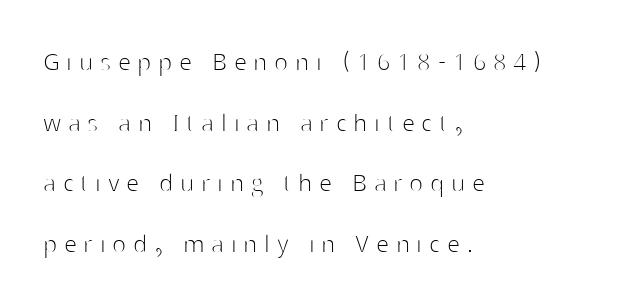
Q: Is the text bold? A: No.
Q: Is the text italic (slanted)? A: No, it is upright.
Q: Is the typeface a serif or a sans-serif typeface? A: Sans-serif.
Q: Is the text underlined? A: No.
Q: How is the paragraph aligned? A: Left-aligned.
Q: Is the spacing between letters normal or unusually wide? A: Unusually wide.
Q: Is the spacing between lines tight, normal or loose? A: Loose.
Q: Width (condensed, normal, or wide)? A: Normal.
Q: Stroke contrast? A: High.
Q: x-height? A: Medium.
Q: Monospaced? A: No.
